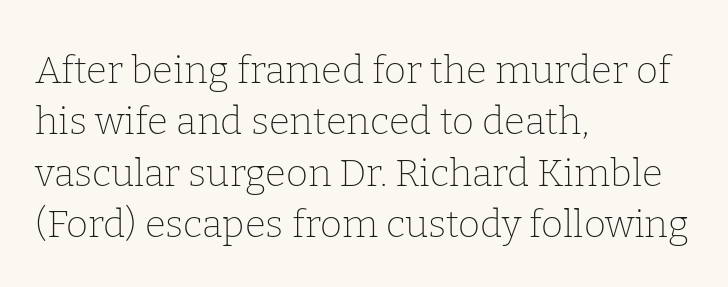
Does the leading feel generous? No, just average. The rendering uses natural spacing where letterforms have individual widths. Leftover space on each line is placed entirely after the last word. Unbolded letterforms with no extra heft. You can tell it's not italic because the verticals are truly vertical. No extra tracking has been applied to these lines.
